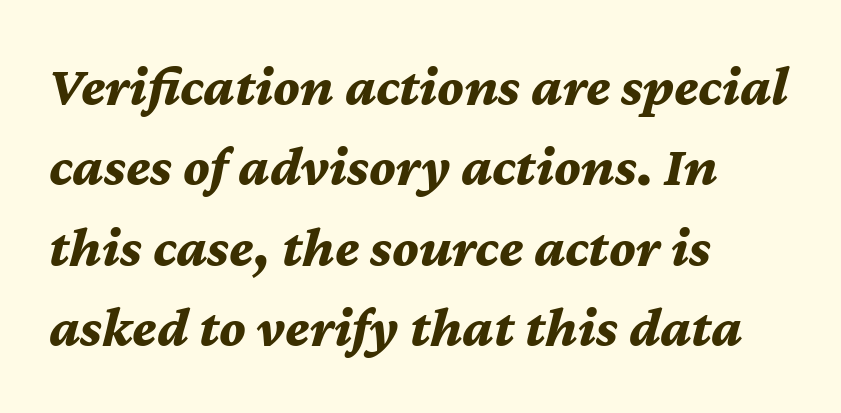
Q: Is the text bold? A: Yes.
Q: Is the text italic (slanted)? A: Yes, it leans right by about 12 degrees.
Q: Is the text underlined? A: No.
Q: How is the paragraph aligned? A: Left-aligned.
Q: Is the spacing between letters normal or unusually wide? A: Normal.
Q: Is the spacing between lines tight, normal or loose? A: Normal.
Q: Width (condensed, normal, or wide)? A: Normal.
Q: Stroke contrast? A: Medium.
Q: x-height? A: Medium.
Q: Monospaced? A: No.
